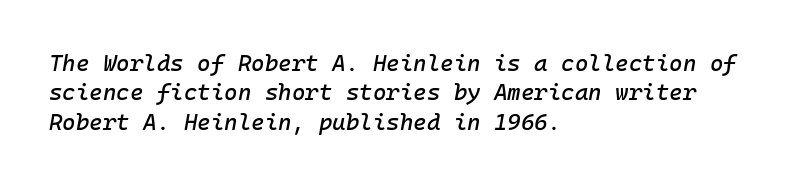
Q: Is the text italic (slanted)? A: Yes, it leans right by about 10 degrees.
Q: Is the text underlined? A: No.
Q: How is the paragraph aligned? A: Left-aligned.
Q: Is the spacing between letters normal or unusually wide? A: Normal.
Q: Is the spacing between lines tight, normal or loose? A: Normal.
